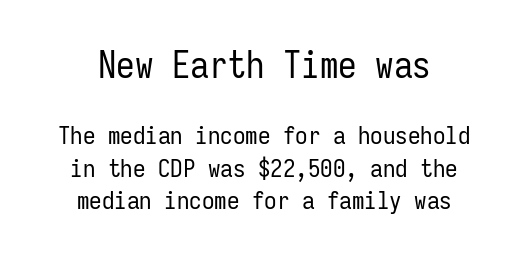
Q: Is the text bold? A: No.
Q: Is the text italic (slanted)? A: No, it is upright.
Q: Is the typeface a serif or a sans-serif typeface? A: Sans-serif.
Q: Is the text underlined? A: No.
Q: How is the paragraph aligned? A: Centered.
Q: Is the spacing between letters normal or unusually wide? A: Normal.
Q: Is the spacing between lines tight, normal or loose? A: Normal.
Q: Which block of text is set in a larger size, the first (top) or the second (bottom)? A: The first (top) one.
Q: Width (condensed, normal, or wide)? A: Condensed.
Q: Stroke contrast? A: Low.
Q: x-height? A: Medium.
Q: Monospaced? A: Yes.
